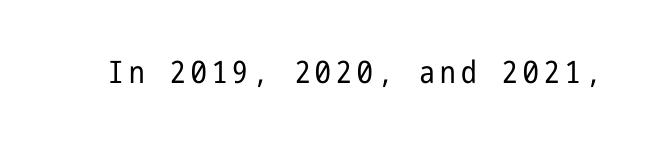
{"serif": "no", "italic": "no", "bold": "no", "weight": "regular", "width": "condensed", "stroke_contrast": "low", "x_height": "medium", "underline": "no", "glyph_px": 31}
